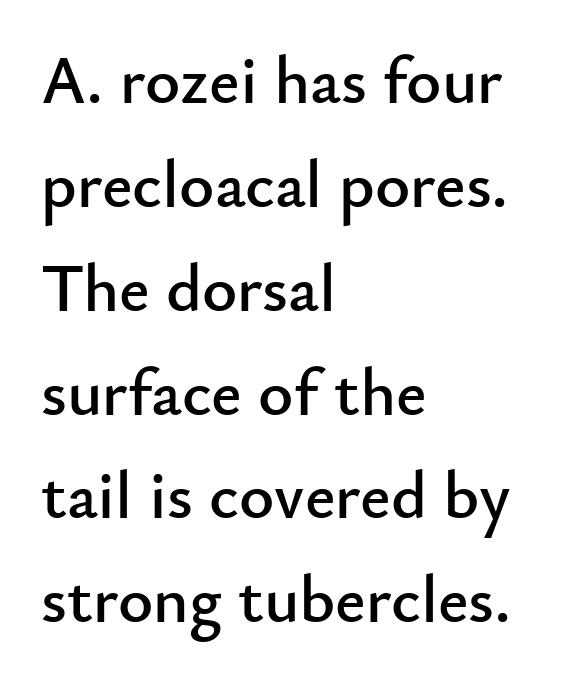
{"serif": "no", "italic": "no", "width": "normal", "stroke_contrast": "low", "x_height": "small", "monospaced": "no", "underline": "no", "align": "left", "line_spacing": "normal", "line_spacing_ratio": 1.55, "letter_spacing": "normal", "letter_spacing_em": 0.0, "glyph_px": 67}
